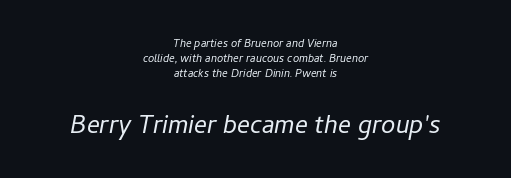
The image shows 32 px light type, italic (leaning right); set centered, tight line spacing (1.06x), normal letter spacing, not underlined; the second (bottom) block is 2.29x larger; low stroke contrast and a medium x-height.
